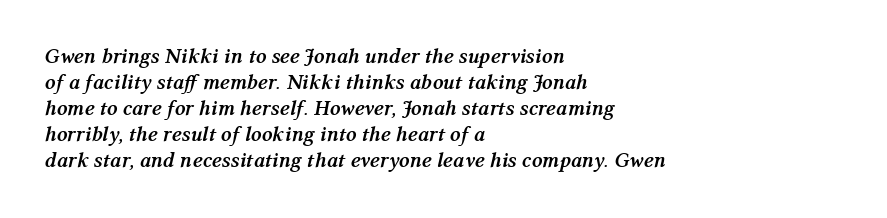
{"italic": "yes", "lean": "right", "slant_degrees": 12, "bold": "yes", "underline": "no", "align": "left", "line_spacing_ratio": 1.24, "letter_spacing": "normal", "letter_spacing_em": 0.0, "glyph_px": 21}
